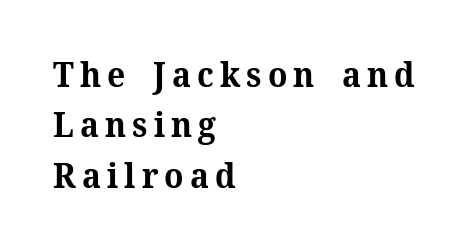
The image shows 34 px bold serif type, upright; set left-aligned, normal line spacing (1.48x), not underlined; medium stroke contrast and a medium x-height.
